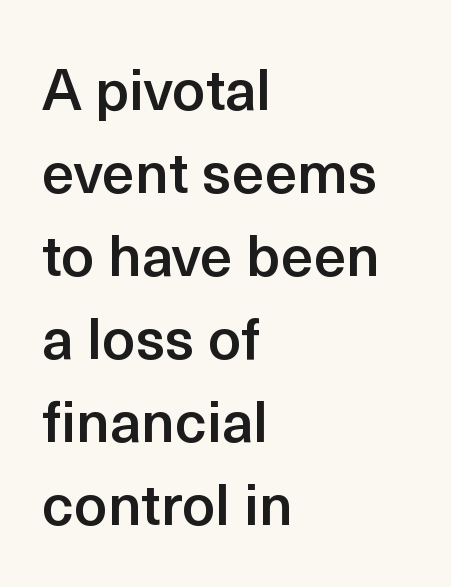
Weight check: semibold — heavier than regular, not quite bold. Short and long lines alike share a common starting point at left. Plain, unruled lines of type. Is this a fixed-width face? No — the glyphs have proportional, varying widths.
